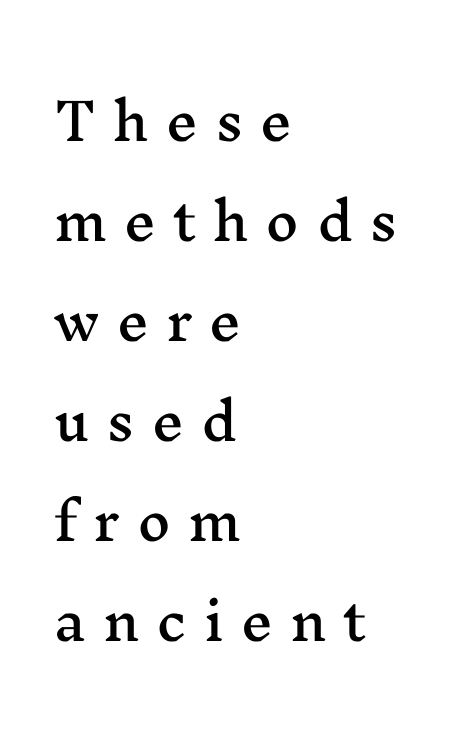
Q: Is the text italic (slanted)? A: No, it is upright.
Q: Is the typeface a serif or a sans-serif typeface? A: Serif.
Q: Is the text underlined? A: No.
Q: How is the paragraph aligned? A: Left-aligned.
Q: Is the spacing between letters normal or unusually wide? A: Unusually wide.
Q: Is the spacing between lines tight, normal or loose? A: Loose.
Q: Width (condensed, normal, or wide)? A: Wide.
Q: Stroke contrast? A: Medium.
Q: x-height? A: Medium.
Q: Monospaced? A: No.
